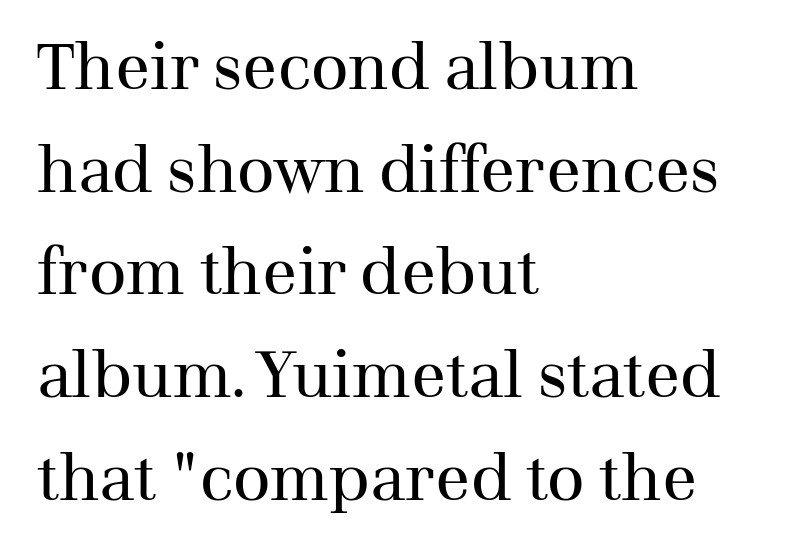
{"serif": "yes", "italic": "no", "bold": "no", "weight": "regular", "width": "normal", "stroke_contrast": "medium", "x_height": "medium", "monospaced": "no", "underline": "no", "align": "left", "line_spacing": "normal", "line_spacing_ratio": 1.58, "letter_spacing": "normal", "letter_spacing_em": 0.0, "glyph_px": 65}
